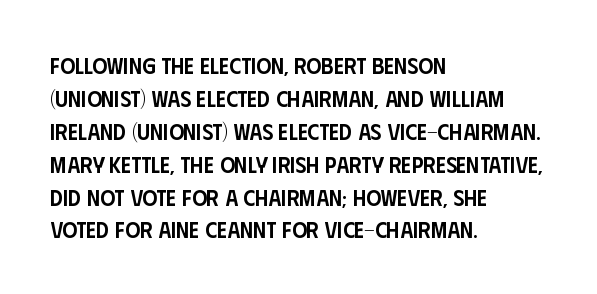
The space beneath each line is pristine and unruled. This rendering leaves character spacing at its baseline value. Designer's note — italics off, roman on. Leftover space on each line is placed entirely after the last word.
